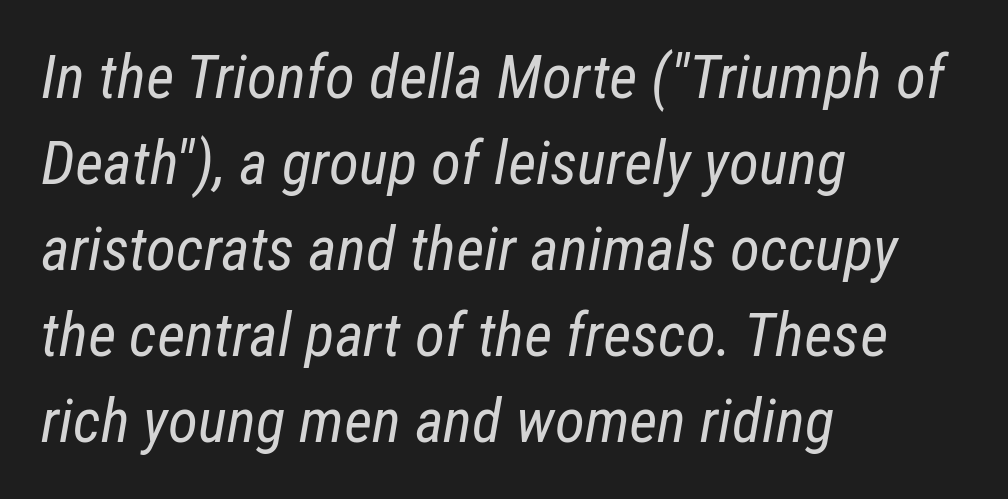
Q: Is the text bold? A: No.
Q: Is the text italic (slanted)? A: Yes, it leans right by about 12 degrees.
Q: Is the text underlined? A: No.
Q: How is the paragraph aligned? A: Left-aligned.
Q: Is the spacing between letters normal or unusually wide? A: Normal.
Q: Is the spacing between lines tight, normal or loose? A: Normal.
Q: Width (condensed, normal, or wide)? A: Condensed.
Q: Stroke contrast? A: Low.
Q: x-height? A: Medium.
Q: Monospaced? A: No.
